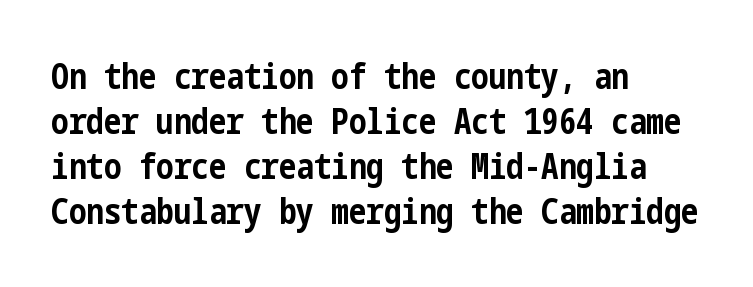
Notice how the stems are strictly vertical — no italics here. Does extra space separate the letters? No, they use regular spacing. Line spacing here is normal. In terms of letterform style, serifs are entirely absent. The lines are quadded left. The typesetting leans heavy: a genuine bold.
